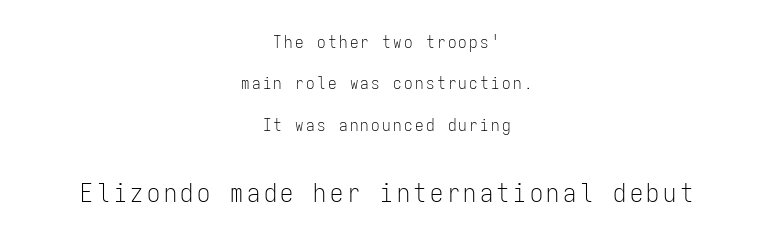
Q: Is the text bold? A: No.
Q: Is the text italic (slanted)? A: No, it is upright.
Q: Is the text underlined? A: No.
Q: How is the paragraph aligned? A: Centered.
Q: Is the spacing between lines tight, normal or loose? A: Loose.
Q: Which block of text is set in a larger size, the first (top) or the second (bottom)? A: The second (bottom) one.
